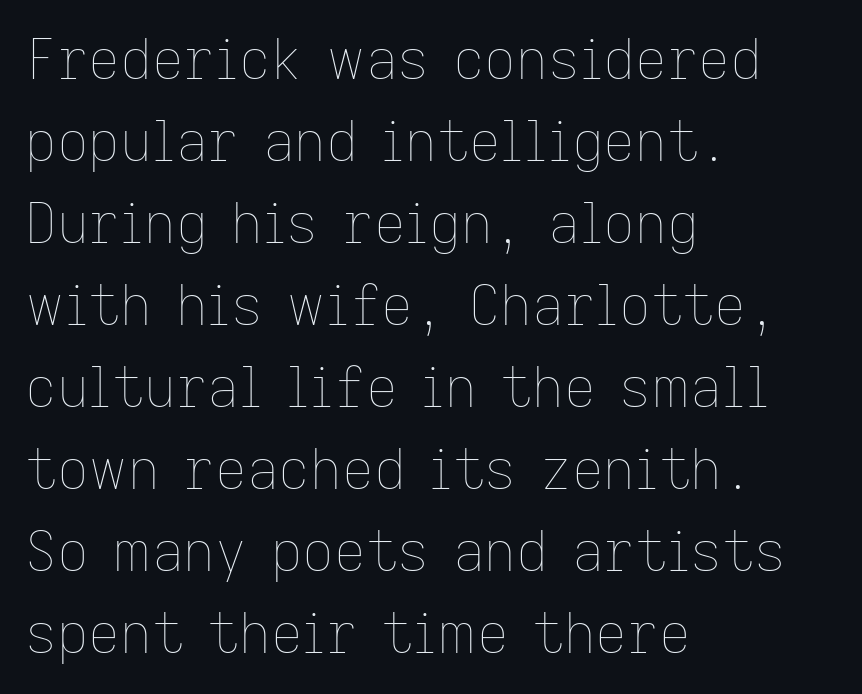
Q: Is the text bold? A: No.
Q: Is the text italic (slanted)? A: No, it is upright.
Q: Is the text underlined? A: No.
Q: How is the paragraph aligned? A: Left-aligned.
Q: Is the spacing between letters normal or unusually wide? A: Normal.
Q: Is the spacing between lines tight, normal or loose? A: Normal.
Q: Width (condensed, normal, or wide)? A: Normal.
Q: Stroke contrast? A: Low.
Q: x-height? A: Medium.
Q: Monospaced? A: No.
